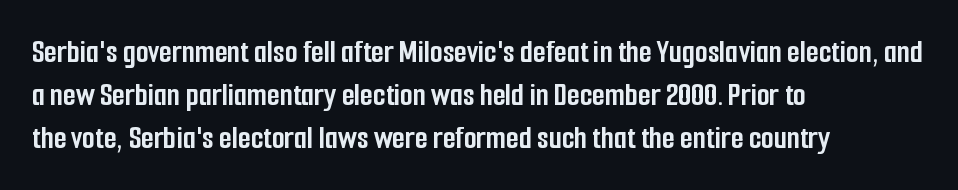
{"serif": "no", "italic": "no", "bold": "yes", "weight": "semibold", "width": "condensed", "stroke_contrast": "low", "x_height": "medium", "monospaced": "no", "underline": "no", "align": "left", "line_spacing": "normal", "line_spacing_ratio": 1.3, "letter_spacing": "normal", "letter_spacing_em": 0.0, "glyph_px": 33}
